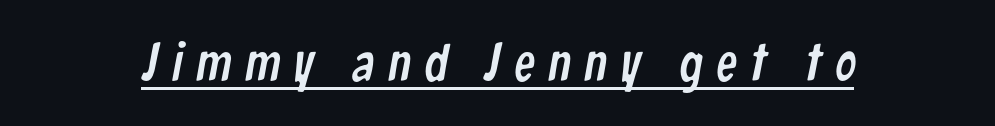
Q: Is the typeface a serif or a sans-serif typeface? A: Sans-serif.
Q: Is the text underlined? A: Yes.
Q: Is the spacing between letters normal or unusually wide? A: Unusually wide.
Q: Width (condensed, normal, or wide)? A: Condensed.
Q: Stroke contrast? A: Low.
Q: x-height? A: Medium.
Q: Monospaced? A: No.
